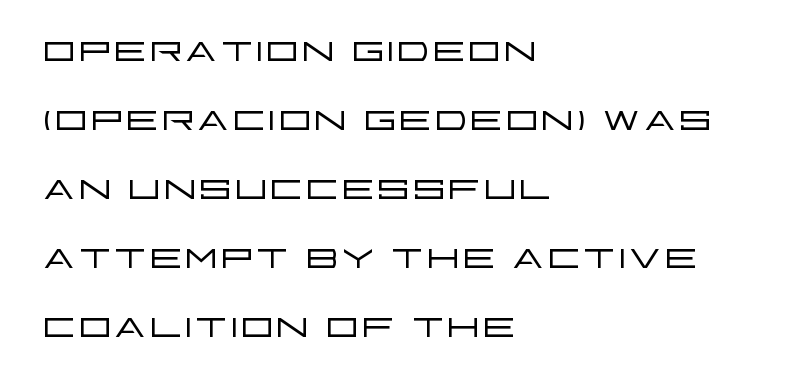
Q: Is the text bold? A: No.
Q: Is the text italic (slanted)? A: No, it is upright.
Q: Is the typeface a serif or a sans-serif typeface? A: Sans-serif.
Q: Is the text underlined? A: No.
Q: How is the paragraph aligned? A: Left-aligned.
Q: Is the spacing between letters normal or unusually wide? A: Normal.
Q: Is the spacing between lines tight, normal or loose? A: Normal.
Q: Width (condensed, normal, or wide)? A: Wide.
Q: Stroke contrast? A: Low.
Q: x-height? A: Large.
Q: Monospaced? A: No.
